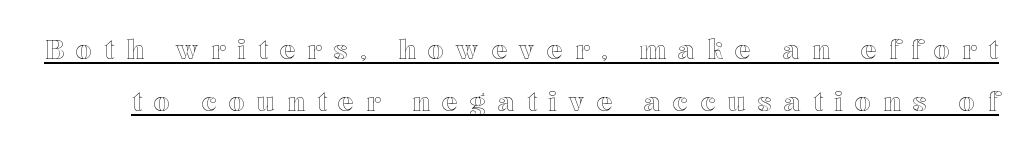
The image shows 26 px text type, upright; set loose line spacing (2.0x), unusually wide letter spacing (+0.46 em), underlined.
